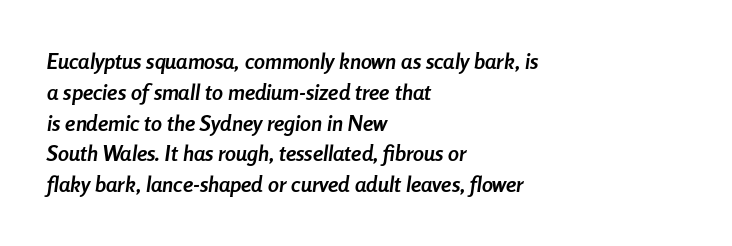
Summary of vertical rhythm: regular, with standard interline spacing. Thick stems and heavy bowls — unmistakably bold. Slant detected: the letters are inclined. There is no visible air inserted between adjacent glyphs. The glyphs are unaccompanied by any horizontal stroke below them.
